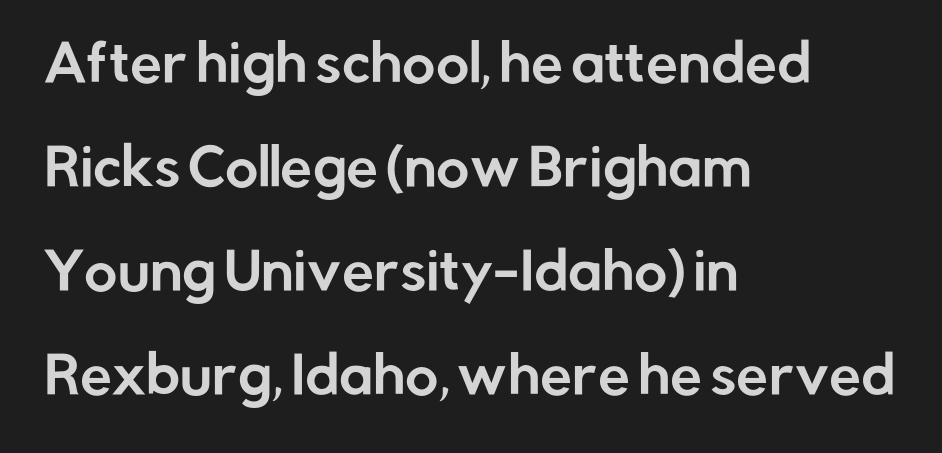
The letters sit at their default tracking, neither squeezed nor spread. Here the designer chose a conventional face with non-uniform glyph widths. Italic? Not at all — the glyphs are vertical. You could fit nearly another row in the gap between these rows.
